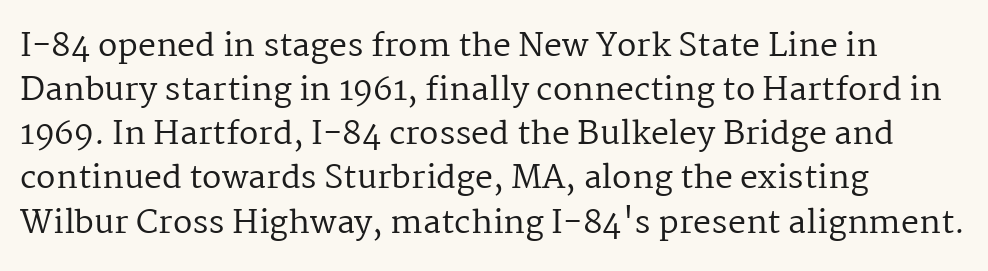
Q: Is the text bold? A: No.
Q: Is the text italic (slanted)? A: No, it is upright.
Q: Is the typeface a serif or a sans-serif typeface? A: Serif.
Q: Is the text underlined? A: No.
Q: How is the paragraph aligned? A: Left-aligned.
Q: Is the spacing between letters normal or unusually wide? A: Normal.
Q: Is the spacing between lines tight, normal or loose? A: Normal.
Q: Width (condensed, normal, or wide)? A: Normal.
Q: Stroke contrast? A: Medium.
Q: x-height? A: Medium.
Q: Monospaced? A: No.
